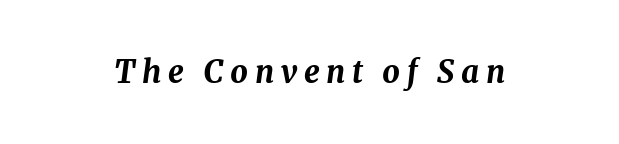
{"italic": "yes", "lean": "right", "slant_degrees": 8, "bold": "yes", "weight": "bold", "width": "normal", "stroke_contrast": "medium", "x_height": "medium", "monospaced": "no", "underline": "no", "letter_spacing": "wide", "letter_spacing_em": 0.21, "glyph_px": 31}
